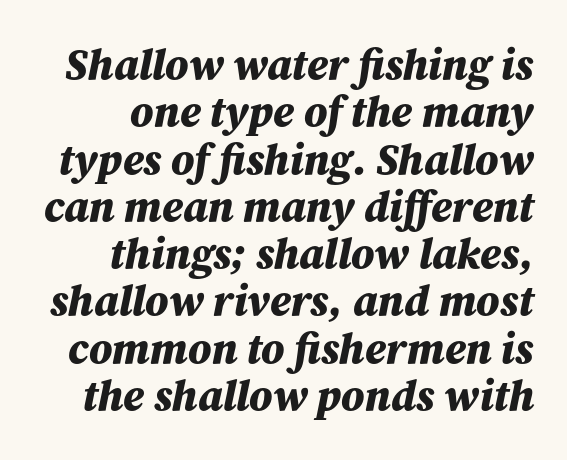
Q: Is the text bold? A: Yes.
Q: Is the text italic (slanted)? A: Yes, it leans right by about 12 degrees.
Q: Is the text underlined? A: No.
Q: How is the paragraph aligned? A: Right-aligned.
Q: Is the spacing between letters normal or unusually wide? A: Normal.
Q: Is the spacing between lines tight, normal or loose? A: Tight.
Q: Width (condensed, normal, or wide)? A: Normal.
Q: Stroke contrast? A: Medium.
Q: x-height? A: Medium.
Q: Monospaced? A: No.
